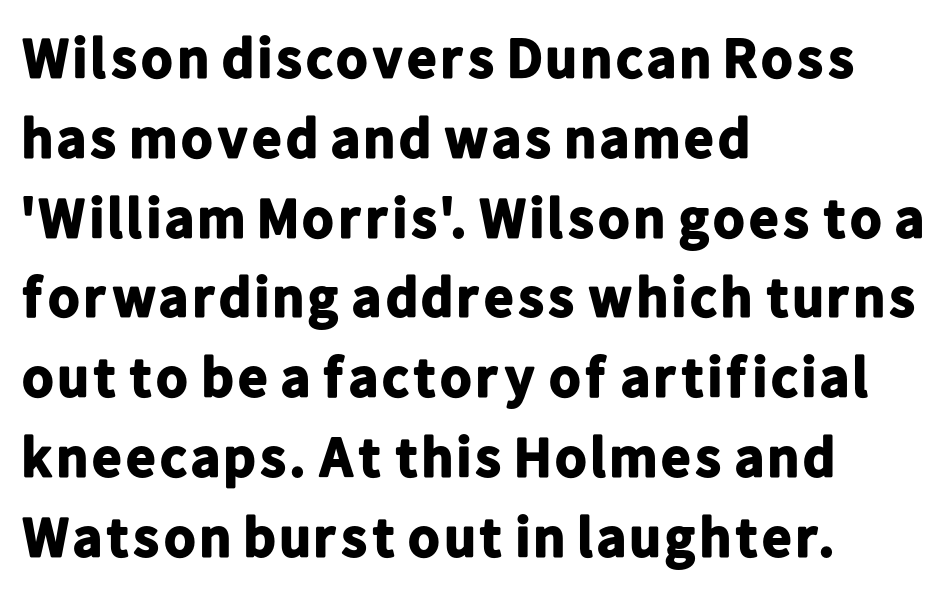
The image shows 57 px bold sans-serif type, upright; set left-aligned, normal line spacing (1.4x), normal letter spacing, not underlined; low stroke contrast and a medium x-height.
